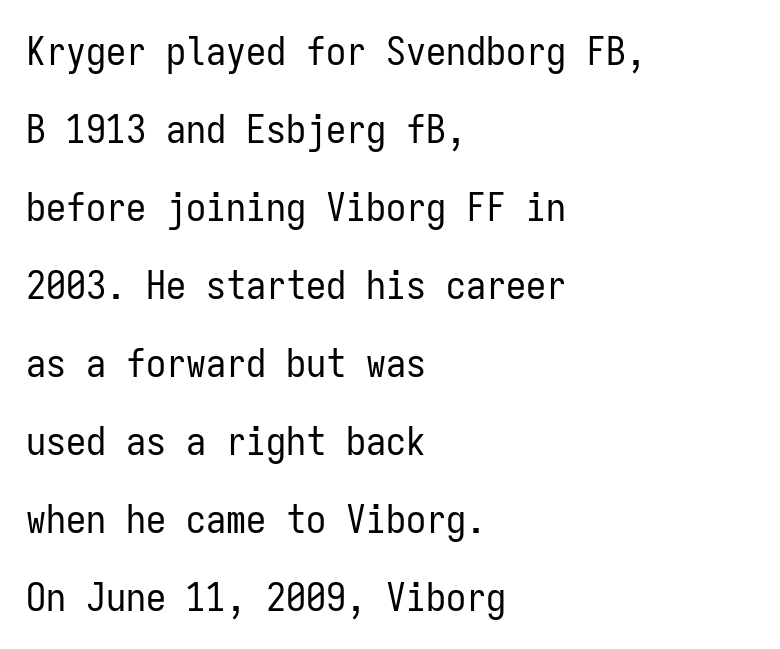
Q: Is the text bold? A: No.
Q: Is the text italic (slanted)? A: No, it is upright.
Q: Is the typeface a serif or a sans-serif typeface? A: Sans-serif.
Q: Is the text underlined? A: No.
Q: How is the paragraph aligned? A: Left-aligned.
Q: Is the spacing between letters normal or unusually wide? A: Normal.
Q: Is the spacing between lines tight, normal or loose? A: Loose.
Q: Width (condensed, normal, or wide)? A: Condensed.
Q: Stroke contrast? A: Low.
Q: x-height? A: Medium.
Q: Monospaced? A: Yes.
